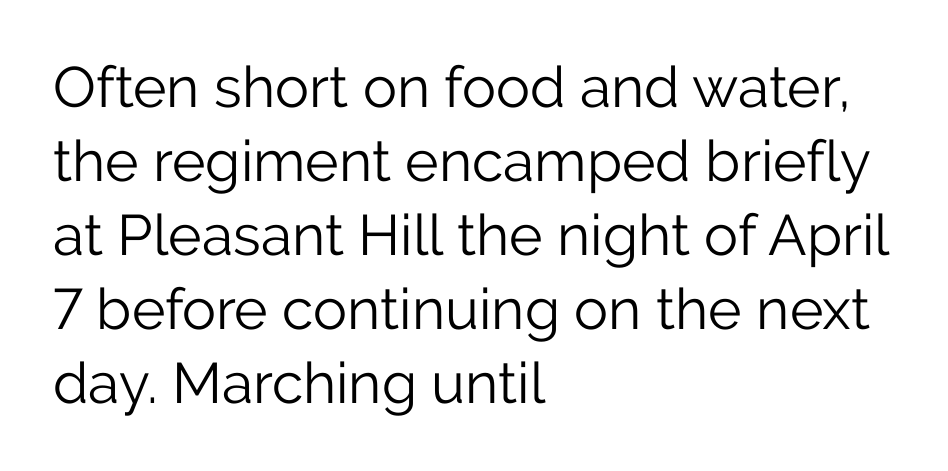
Q: Is the text bold? A: No.
Q: Is the text italic (slanted)? A: No, it is upright.
Q: Is the typeface a serif or a sans-serif typeface? A: Sans-serif.
Q: Is the text underlined? A: No.
Q: How is the paragraph aligned? A: Left-aligned.
Q: Is the spacing between letters normal or unusually wide? A: Normal.
Q: Is the spacing between lines tight, normal or loose? A: Normal.
Q: Width (condensed, normal, or wide)? A: Normal.
Q: Stroke contrast? A: Low.
Q: x-height? A: Medium.
Q: Monospaced? A: No.
